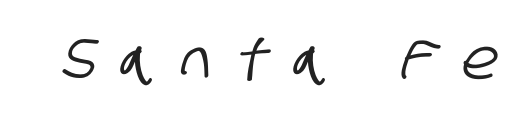
Q: Is the typeface a serif or a sans-serif typeface? A: Sans-serif.
Q: Is the text underlined? A: No.
Q: Is the spacing between letters normal or unusually wide? A: Unusually wide.
Q: Width (condensed, normal, or wide)? A: Condensed.
Q: Stroke contrast? A: Low.
Q: x-height? A: Large.
Q: Monospaced? A: No.
